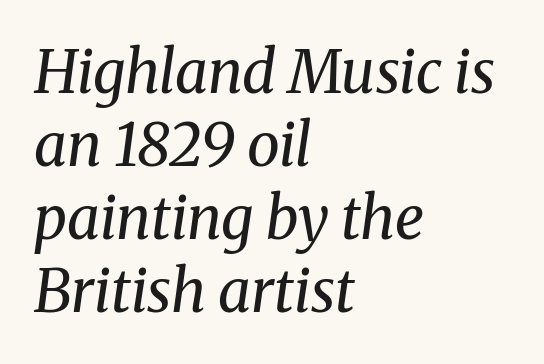
The image shows 59 px regular-weight serif type, italic (leaning right); set left-aligned, line spacing 1.24x, normal letter spacing, not underlined; medium stroke contrast and a medium x-height.
